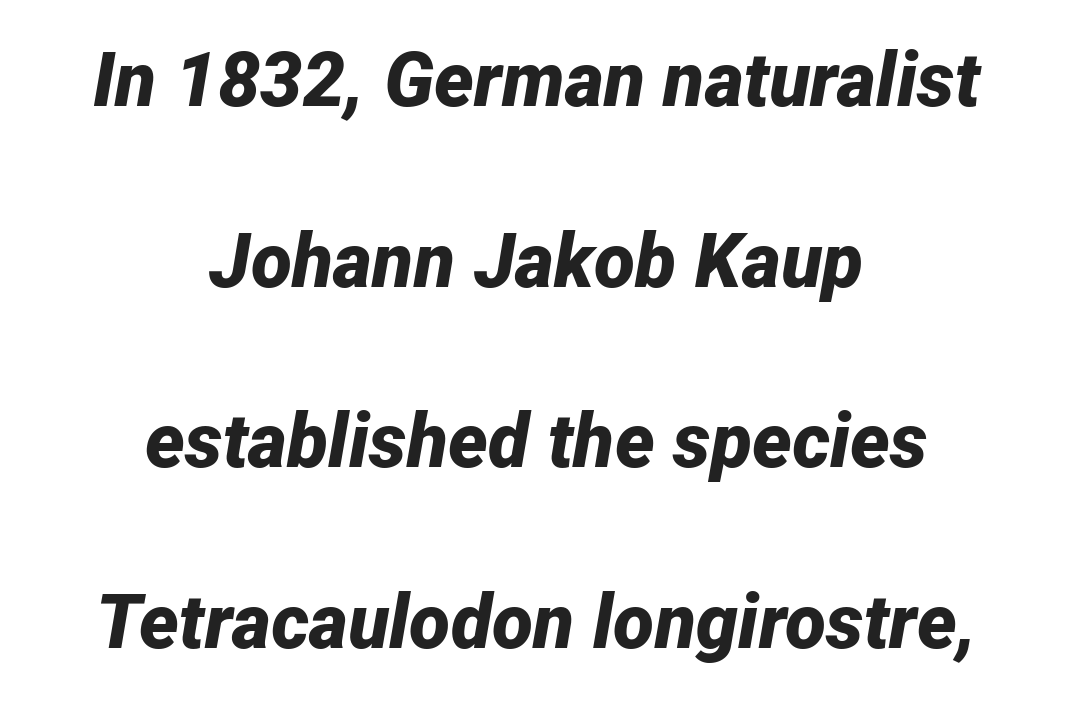
The image shows 75 px bold type, italic (leaning right); set centered, loose line spacing (2.41x), normal letter spacing, not underlined; low stroke contrast and a medium x-height.
